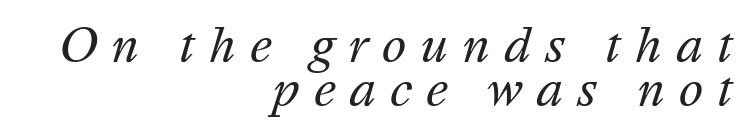
The image shows 46 px regular-weight type, italic (leaning right); set right-aligned, tight line spacing (0.96x), unusually wide letter spacing (+0.3 em), not underlined; medium stroke contrast and a medium x-height.
